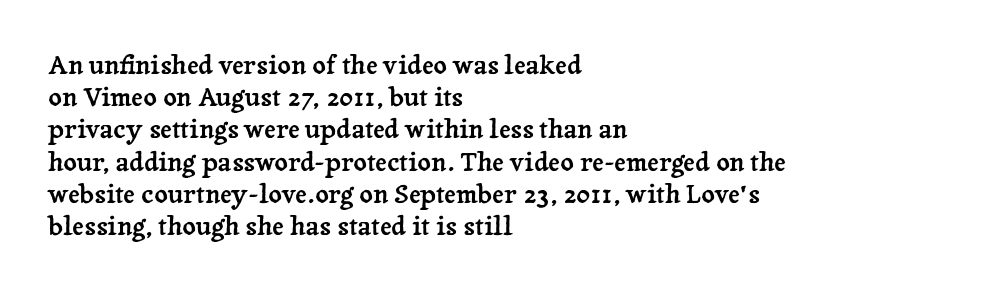
The image shows 26 px text type, upright; set left-aligned, line spacing 1.24x, normal letter spacing, not underlined.
